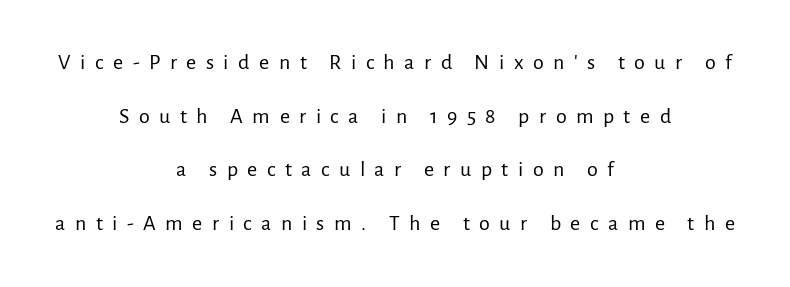
{"italic": "no", "bold": "no", "underline": "no", "align": "center", "line_spacing": "loose", "line_spacing_ratio": 2.44, "letter_spacing": "wide", "letter_spacing_em": 0.43, "glyph_px": 22}
